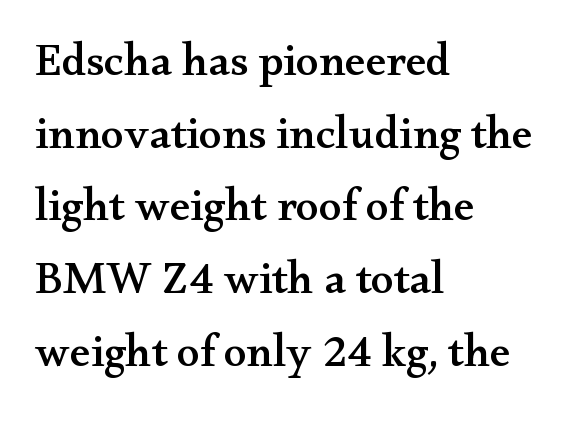
Observe the ordinary spacing: letters are neighbours, not strangers. The letters stand straight up with perfectly vertical stems. Has an underline been added? It has not. Reading down the column, the eye jumps a familiar distance to each next line.
